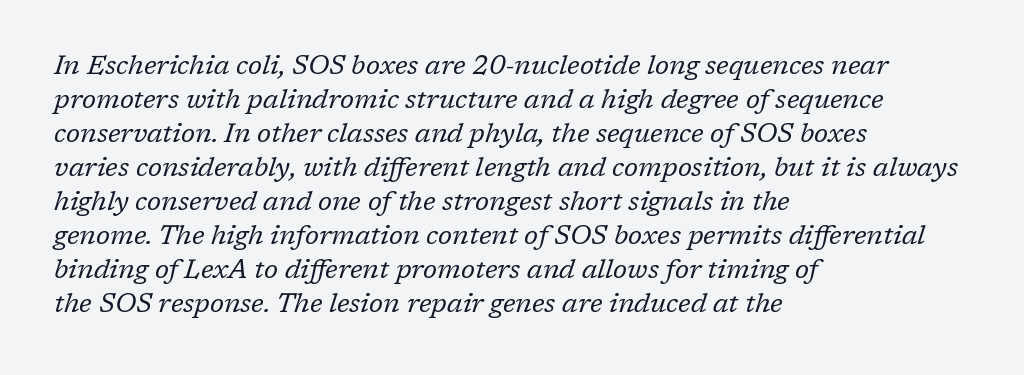
Q: Is the text bold? A: No.
Q: Is the text italic (slanted)? A: Yes, it leans right by about 17 degrees.
Q: Is the text underlined? A: No.
Q: How is the paragraph aligned? A: Left-aligned.
Q: Is the spacing between letters normal or unusually wide? A: Normal.
Q: Is the spacing between lines tight, normal or loose? A: Normal.
